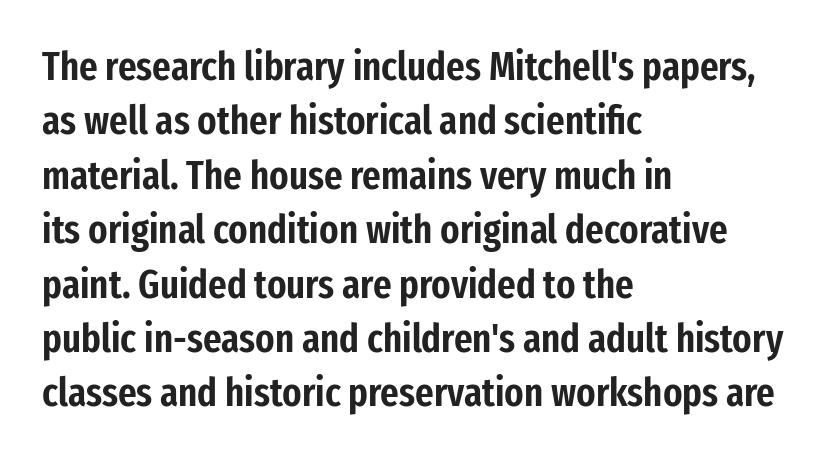
Q: Is the text italic (slanted)? A: No, it is upright.
Q: Is the typeface a serif or a sans-serif typeface? A: Sans-serif.
Q: Is the text underlined? A: No.
Q: How is the paragraph aligned? A: Left-aligned.
Q: Is the spacing between letters normal or unusually wide? A: Normal.
Q: Is the spacing between lines tight, normal or loose? A: Normal.
Q: Width (condensed, normal, or wide)? A: Condensed.
Q: Stroke contrast? A: Low.
Q: x-height? A: Medium.
Q: Monospaced? A: No.
